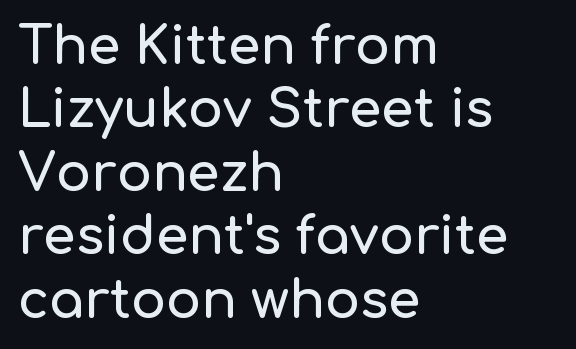
The setting favours the left margin, as ordinary paragraphs usually do. This rendering employs a face without finishing strokes, i.e., a sans-serif. Inter-character spacing is left at the font's built-in metrics. No word sits above an underline.
